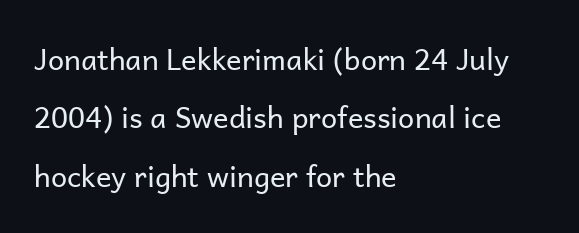
Heft: none added — not bold. This sample has the flowing, uneven cadence of proportional lettering. A clean baseline with only descenders dipping below it. In terms of letterform style, serifs are entirely absent. You can tell it's not italic because the verticals are truly vertical. In CSS terms this would be text-align: left.
